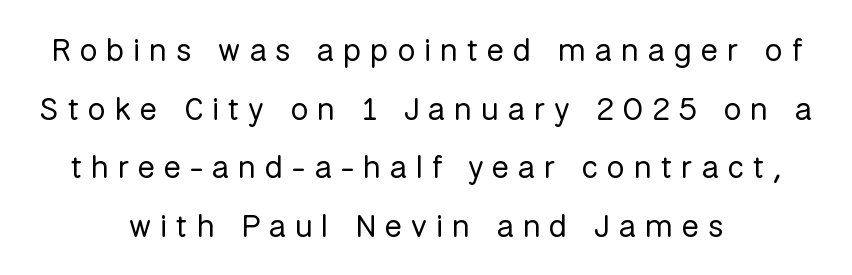
{"serif": "no", "italic": "no", "bold": "no", "weight": "regular", "width": "normal", "stroke_contrast": "low", "x_height": "medium", "monospaced": "no", "underline": "no", "align": "center", "line_spacing_ratio": 1.83, "letter_spacing": "wide", "letter_spacing_em": 0.28, "glyph_px": 32}
